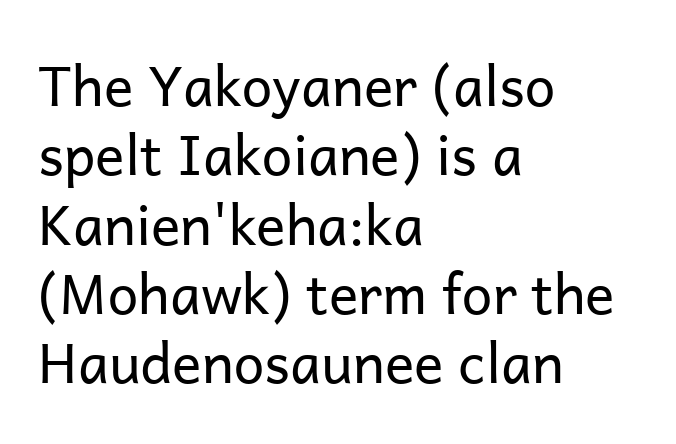
{"serif": "no", "italic": "no", "bold": "no", "weight": "regular", "width": "normal", "stroke_contrast": "low", "x_height": "medium", "monospaced": "no", "underline": "no", "align": "left", "line_spacing": "normal", "line_spacing_ratio": 1.26, "letter_spacing": "normal", "letter_spacing_em": 0.0, "glyph_px": 55}
